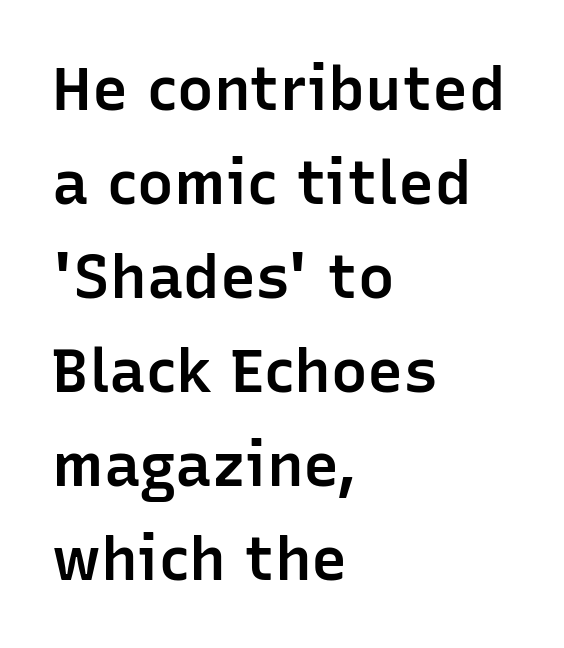
The image shows 61 px semibold sans-serif type, upright; set left-aligned, normal line spacing (1.54x), normal letter spacing, not underlined; low stroke contrast and a medium x-height.
